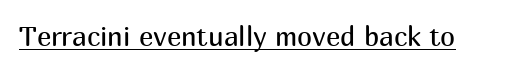
Vertical stems look standard width or narrower in stroke. This sample carries an underscore along the baseline area. Notice how the stems are strictly vertical — no italics here. Spacing between characters is what you'd get straight out of the box.
